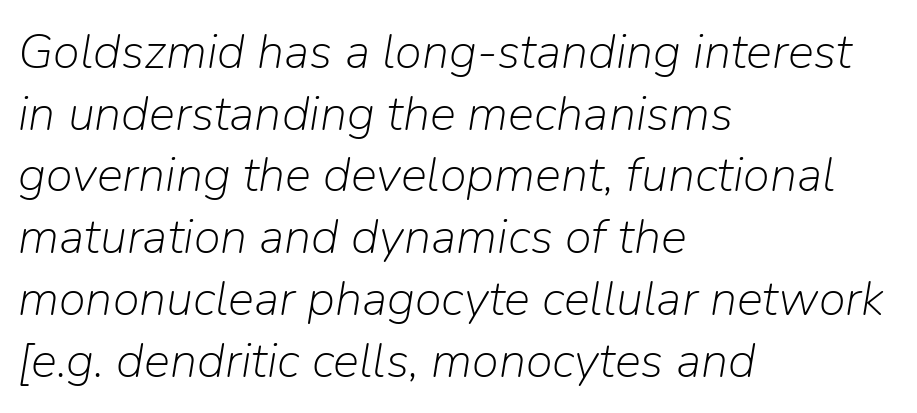
{"italic": "yes", "lean": "right", "slant_degrees": 9, "bold": "no", "weight": "light", "width": "normal", "stroke_contrast": "low", "x_height": "medium", "monospaced": "no", "underline": "no", "align": "left", "line_spacing": "normal", "line_spacing_ratio": 1.26, "letter_spacing": "normal", "letter_spacing_em": 0.0, "glyph_px": 49}
